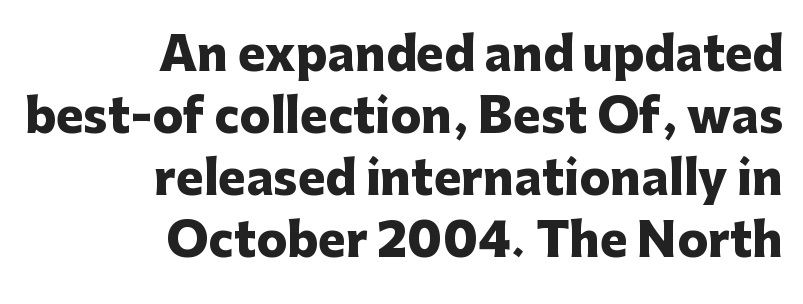
Q: Is the text bold? A: Yes.
Q: Is the text italic (slanted)? A: No, it is upright.
Q: Is the typeface a serif or a sans-serif typeface? A: Sans-serif.
Q: Is the text underlined? A: No.
Q: How is the paragraph aligned? A: Right-aligned.
Q: Is the spacing between letters normal or unusually wide? A: Normal.
Q: Is the spacing between lines tight, normal or loose? A: Normal.
Q: Width (condensed, normal, or wide)? A: Normal.
Q: Stroke contrast? A: Low.
Q: x-height? A: Medium.
Q: Monospaced? A: No.
